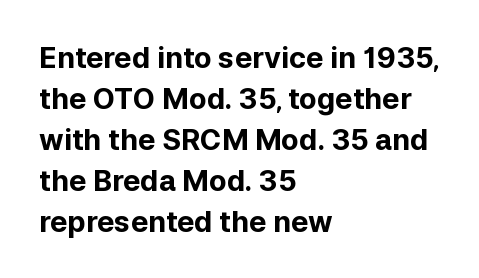
Q: Is the text bold? A: Yes.
Q: Is the text italic (slanted)? A: No, it is upright.
Q: Is the typeface a serif or a sans-serif typeface? A: Sans-serif.
Q: Is the text underlined? A: No.
Q: How is the paragraph aligned? A: Left-aligned.
Q: Is the spacing between letters normal or unusually wide? A: Normal.
Q: Is the spacing between lines tight, normal or loose? A: Normal.
Q: Width (condensed, normal, or wide)? A: Normal.
Q: Stroke contrast? A: Low.
Q: x-height? A: Medium.
Q: Monospaced? A: No.
